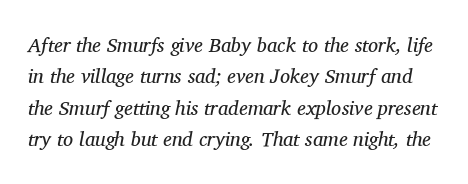
The image shows 20 px text type, italic (leaning right); set normal line spacing (1.57x), normal letter spacing, not underlined.
